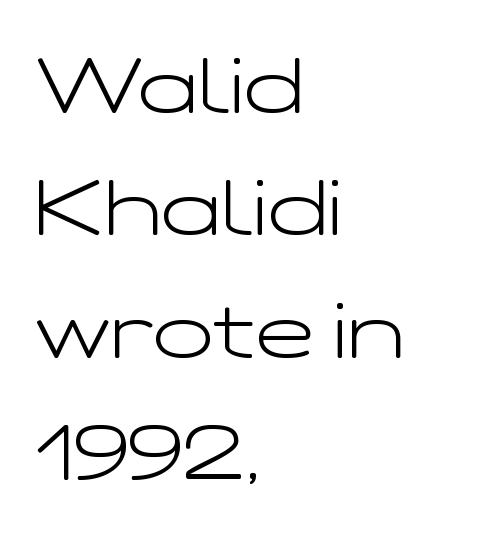
Q: Is the text bold? A: No.
Q: Is the text italic (slanted)? A: No, it is upright.
Q: Is the typeface a serif or a sans-serif typeface? A: Sans-serif.
Q: Is the text underlined? A: No.
Q: How is the paragraph aligned? A: Left-aligned.
Q: Is the spacing between letters normal or unusually wide? A: Normal.
Q: Is the spacing between lines tight, normal or loose? A: Normal.
Q: Width (condensed, normal, or wide)? A: Wide.
Q: Stroke contrast? A: Low.
Q: x-height? A: Medium.
Q: Monospaced? A: No.
